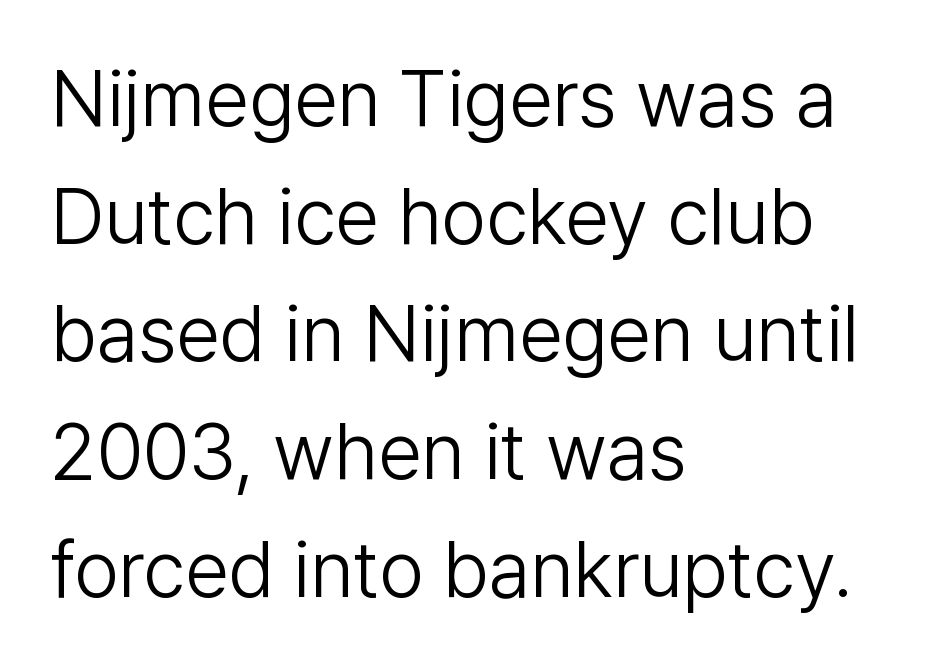
{"serif": "no", "italic": "no", "bold": "no", "weight": "light", "width": "normal", "stroke_contrast": "low", "x_height": "medium", "monospaced": "no", "underline": "no", "align": "left", "line_spacing": "normal", "line_spacing_ratio": 1.49, "letter_spacing": "normal", "letter_spacing_em": 0.0, "glyph_px": 79}
